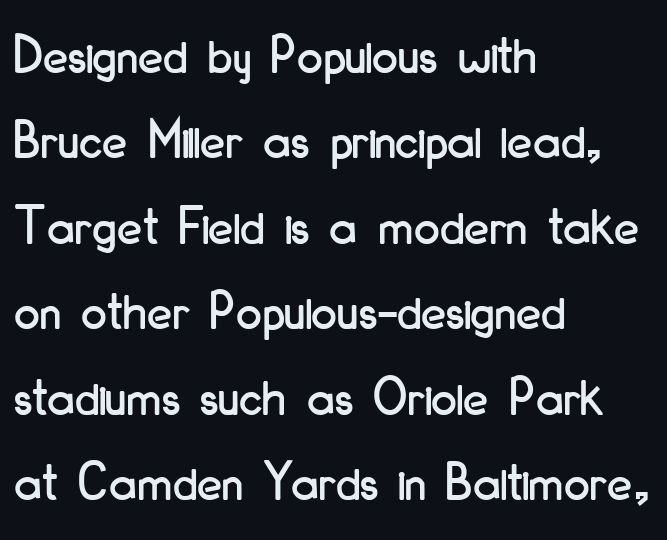
{"serif": "no", "italic": "no", "width": "condensed", "stroke_contrast": "low", "x_height": "small", "monospaced": "no", "underline": "no", "align": "left", "line_spacing": "normal", "line_spacing_ratio": 1.5, "letter_spacing": "normal", "letter_spacing_em": 0.0, "glyph_px": 57}
